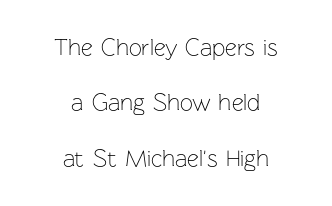
{"italic": "no", "bold": "no", "underline": "no", "align": "center", "line_spacing": "loose", "line_spacing_ratio": 2.41, "letter_spacing": "normal", "letter_spacing_em": 0.0, "glyph_px": 23}
